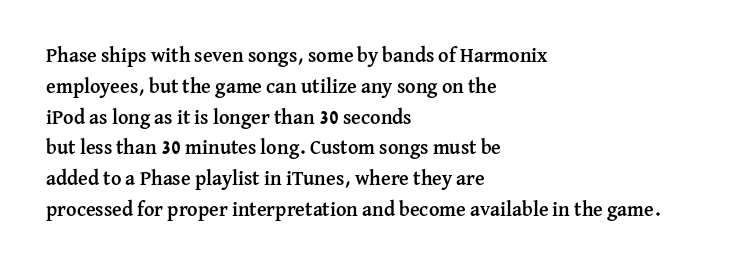
A student would call this left alignment; a typographer would say flush left, rag right. Any mark beneath the type? The region is blank. A dark, heavy texture on the line: the type is bold. The leading is moderate, giving the passage an even texture. The gaps between neighbouring characters are ordinary and unremarkable. The axis of the letterforms is exactly vertical.
